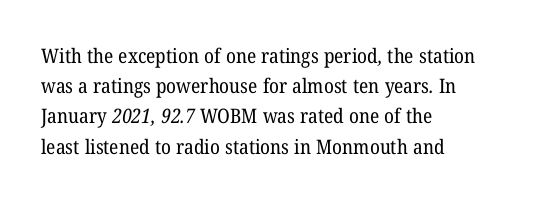
The image shows 20 px text type; set left-aligned, normal line spacing (1.51x), normal letter spacing, not underlined.
